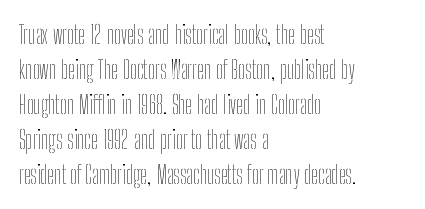
{"italic": "no", "bold": "no", "underline": "no", "align": "left", "line_spacing": "normal", "line_spacing_ratio": 1.4, "letter_spacing": "normal", "letter_spacing_em": 0.0, "glyph_px": 25}
